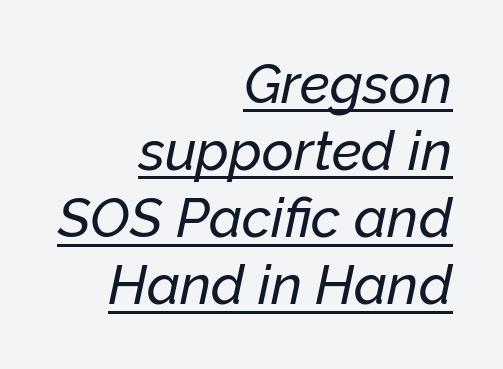
A typesetter would call this zero additional tracking. Which margin do the lines hug? The right one — the left edge is uneven. Compared with undecorated copy, this sample adds a rule below the words. The lettering tilts uniformly, giving the passage an italic look.
